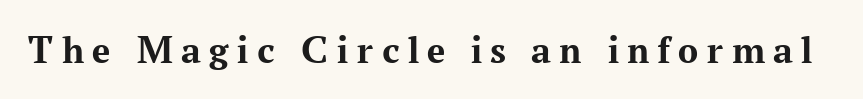
Q: Is the text bold? A: Yes.
Q: Is the text italic (slanted)? A: No, it is upright.
Q: Is the typeface a serif or a sans-serif typeface? A: Serif.
Q: Is the text underlined? A: No.
Q: Is the spacing between letters normal or unusually wide? A: Unusually wide.
Q: Width (condensed, normal, or wide)? A: Normal.
Q: Stroke contrast? A: Medium.
Q: x-height? A: Medium.
Q: Monospaced? A: No.
